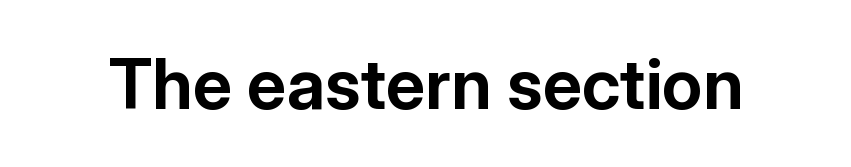
The image shows 70 px bold sans-serif type, upright; set normal letter spacing, not underlined; low stroke contrast and a medium x-height.
